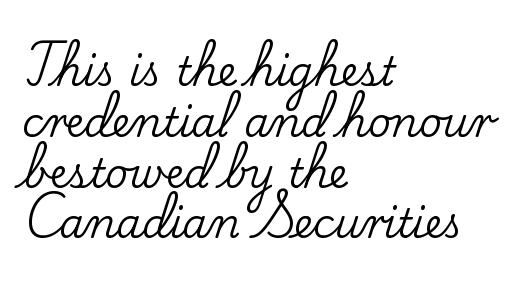
{"serif": "yes", "width": "normal", "stroke_contrast": "low", "x_height": "small", "monospaced": "no", "underline": "no", "align": "left", "line_spacing": "normal", "line_spacing_ratio": 1.27, "letter_spacing": "normal", "letter_spacing_em": 0.0, "glyph_px": 40}
